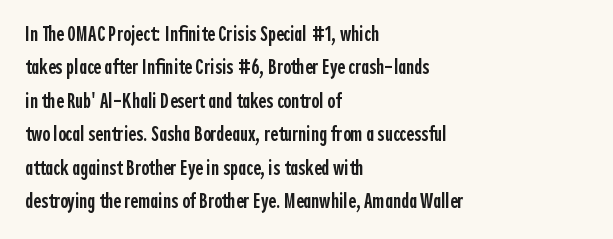
Q: Is the text bold? A: Semi-bold.
Q: Is the text italic (slanted)? A: No, it is upright.
Q: Is the text underlined? A: No.
Q: How is the paragraph aligned? A: Left-aligned.
Q: Is the spacing between letters normal or unusually wide? A: Normal.
Q: Is the spacing between lines tight, normal or loose? A: Normal.
